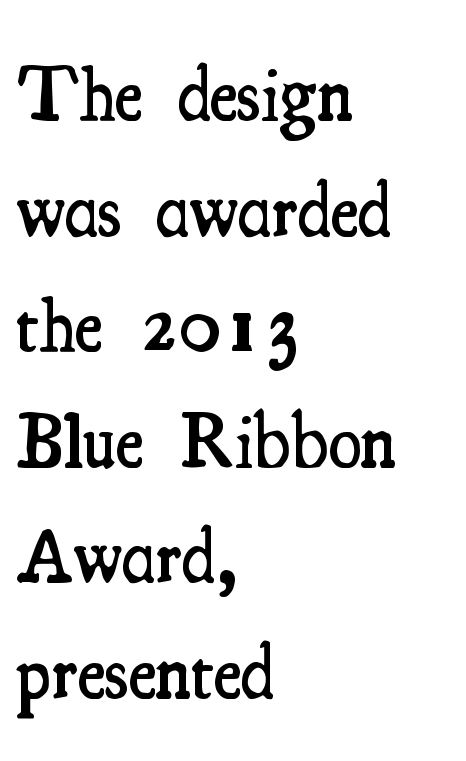
The letters are semibold — heavier than regular but short of a full bold. The rendering shows small feet on the letterforms — a serif design. What's the leading like? Ordinary, nothing unusual. Does the lettering tilt? It doesn't — this is upright. The letters advance in unequal steps, a hallmark of proportional type.
